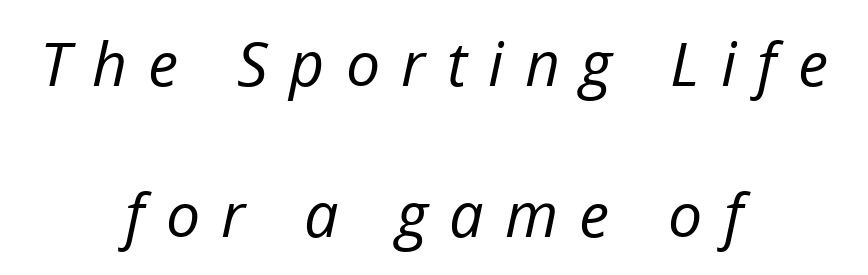
The image shows 61 px regular-weight type, italic (leaning right); set centered, loose line spacing (2.47x), unusually wide letter spacing (+0.35 em), not underlined; low stroke contrast and a medium x-height.
